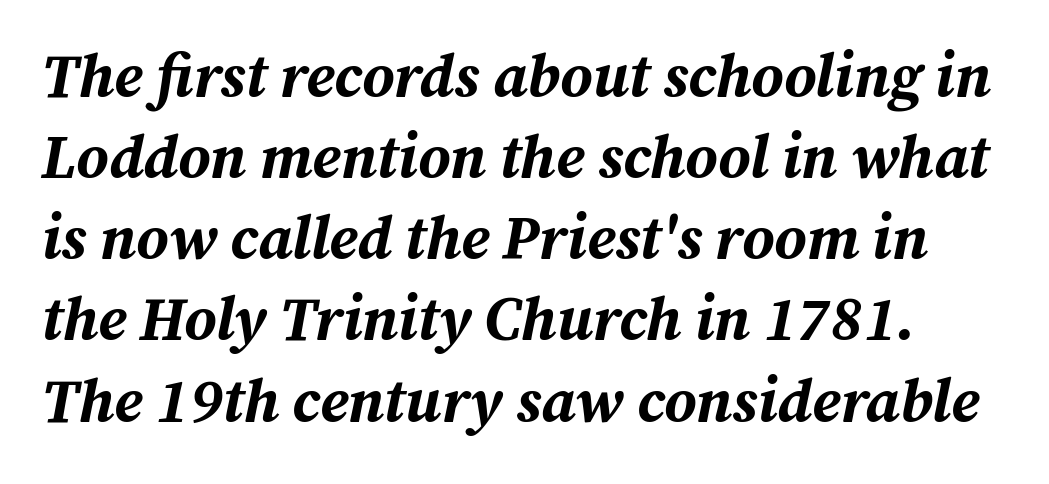
The image shows 61 px bold type, italic (leaning right); set normal line spacing (1.33x), normal letter spacing, not underlined; medium stroke contrast and a medium x-height.
